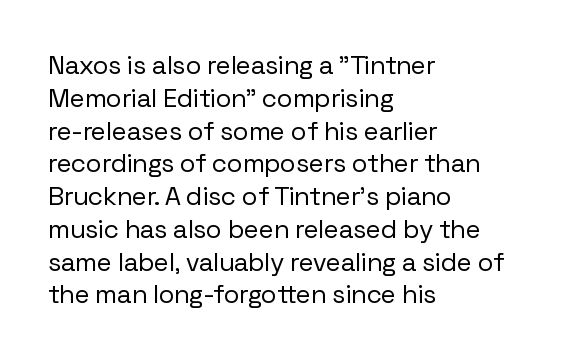
Check the space under the baseline: it is left empty. Posture: upright roman. Is the type heavy? It reads as light-to-regular instead. One-word summary of the alignment: left. The line-height multiplier appears to be the usual default.
